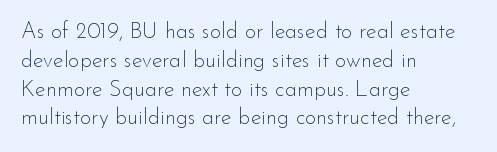
Q: Is the text bold? A: No.
Q: Is the text italic (slanted)? A: No, it is upright.
Q: Is the text underlined? A: No.
Q: How is the paragraph aligned? A: Left-aligned.
Q: Is the spacing between letters normal or unusually wide? A: Normal.
Q: Is the spacing between lines tight, normal or loose? A: Normal.
